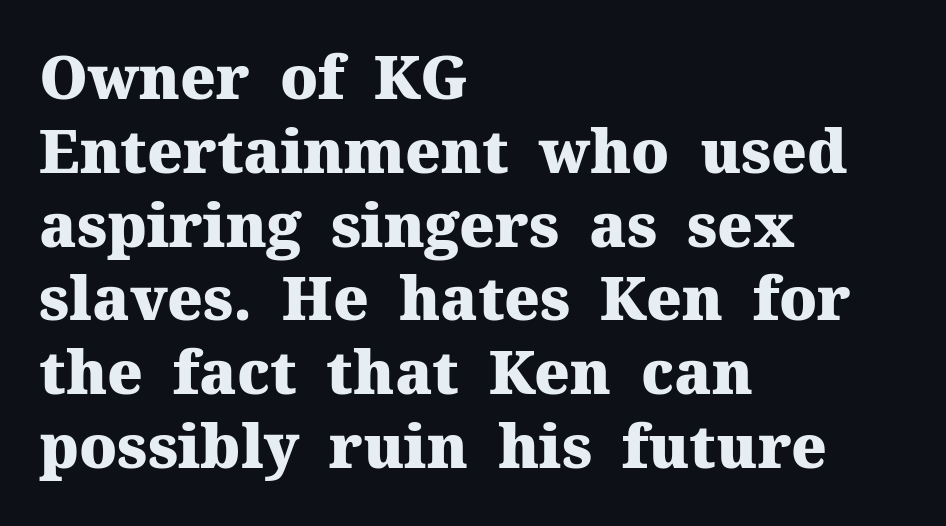
{"serif": "yes", "italic": "no", "bold": "yes", "weight": "heavy", "width": "normal", "stroke_contrast": "medium", "x_height": "medium", "monospaced": "no", "underline": "no", "align": "left", "line_spacing_ratio": 1.23, "letter_spacing": "normal", "letter_spacing_em": 0.0, "glyph_px": 60}
